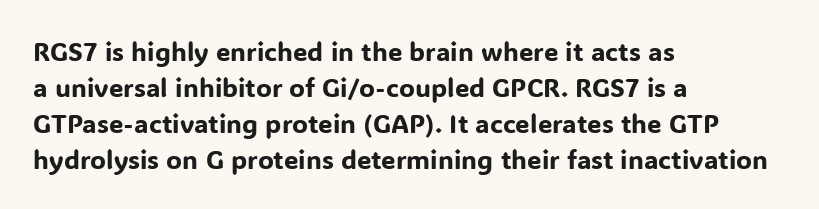
This is roman type, the default non-slanted kind. Standard letterfit; no display-style spreading of the glyphs. Evenly set lines give the paragraph a standard silhouette. The specimen omits any rule beneath the text block's lines. The paragraph shown leans on its left margin.
